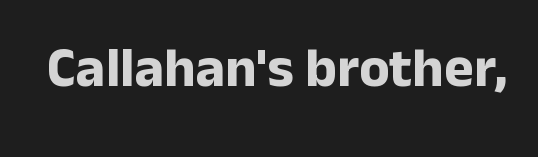
These lines carry a lot of weight — the face is fully bold. Plain, unruled lines of type. Spacing between characters is what you'd get straight out of the box. Style check: upright. These lines are rendered in a variable-pitch font. The typeface chosen for these lines omits serifs.
